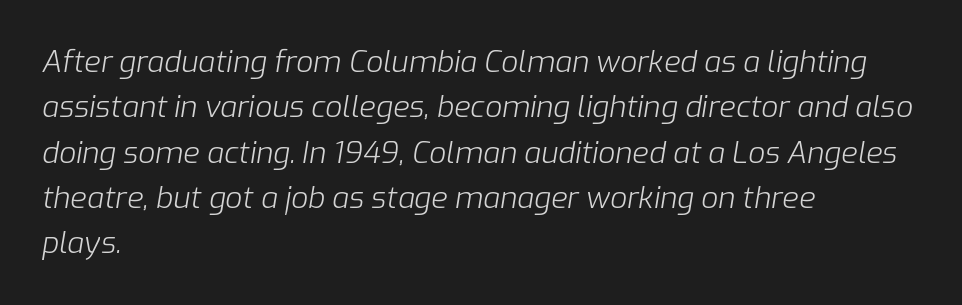
{"italic": "yes", "lean": "right", "slant_degrees": 9, "bold": "no", "weight": "light", "width": "normal", "stroke_contrast": "low", "x_height": "medium", "monospaced": "no", "underline": "no", "align": "left", "line_spacing": "normal", "line_spacing_ratio": 1.51, "letter_spacing": "normal", "letter_spacing_em": 0.0, "glyph_px": 30}
